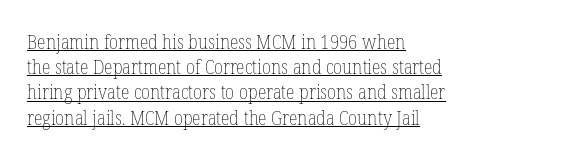
Q: Is the text bold? A: No.
Q: Is the text italic (slanted)? A: No, it is upright.
Q: Is the text underlined? A: Yes.
Q: How is the paragraph aligned? A: Left-aligned.
Q: Is the spacing between letters normal or unusually wide? A: Normal.
Q: Is the spacing between lines tight, normal or loose? A: Normal.
